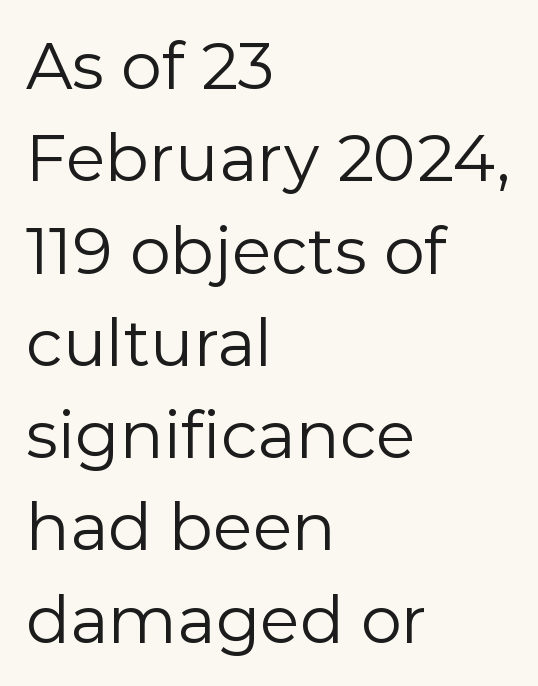
Proportional: the letters do not fall into vertical columns. Italic? Not at all — the glyphs are vertical. Compared with typical body copy, the letter spacing here is the same. Leading matches the norm, producing a regular column.
